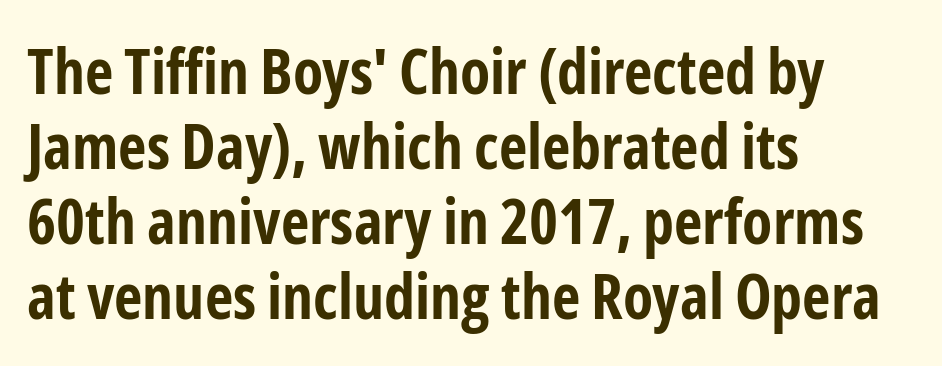
{"serif": "no", "italic": "no", "bold": "yes", "weight": "bold", "width": "condensed", "stroke_contrast": "low", "x_height": "medium", "monospaced": "no", "underline": "no", "align": "left", "line_spacing_ratio": 1.21, "letter_spacing": "normal", "letter_spacing_em": 0.0, "glyph_px": 62}
